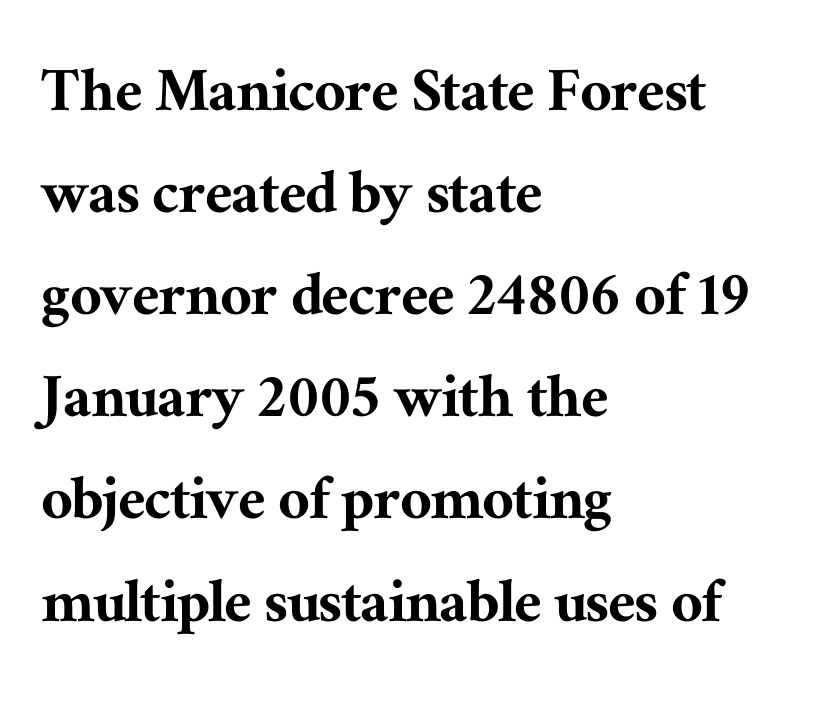
The image shows 69 px serif type, upright; set left-aligned, normal line spacing (1.48x), normal letter spacing, not underlined; medium stroke contrast and a medium x-height.
